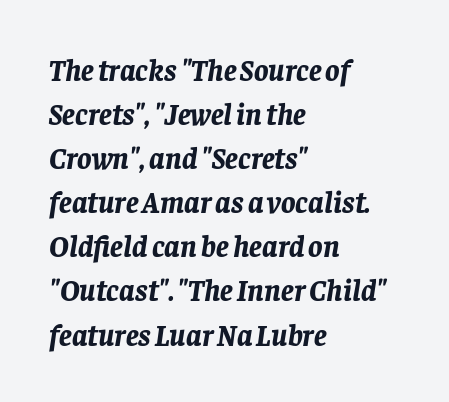
{"italic": "yes", "lean": "right", "slant_degrees": 8, "bold": "yes", "weight": "bold", "width": "normal", "stroke_contrast": "low", "x_height": "large", "monospaced": "no", "underline": "no", "align": "left", "line_spacing": "normal", "line_spacing_ratio": 1.47, "letter_spacing": "normal", "letter_spacing_em": 0.0, "glyph_px": 30}
